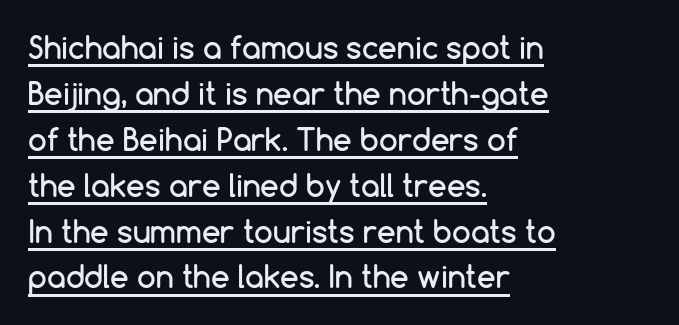
The typesetter chose a ragged-right arrangement here. You could not count columns in this text — the font is proportionally spaced. Notice how descenders clear the ascenders below comfortably — that's standard leading. Honestly, the underline is the first thing you notice here. Is there any slant? The stems are plumb.
